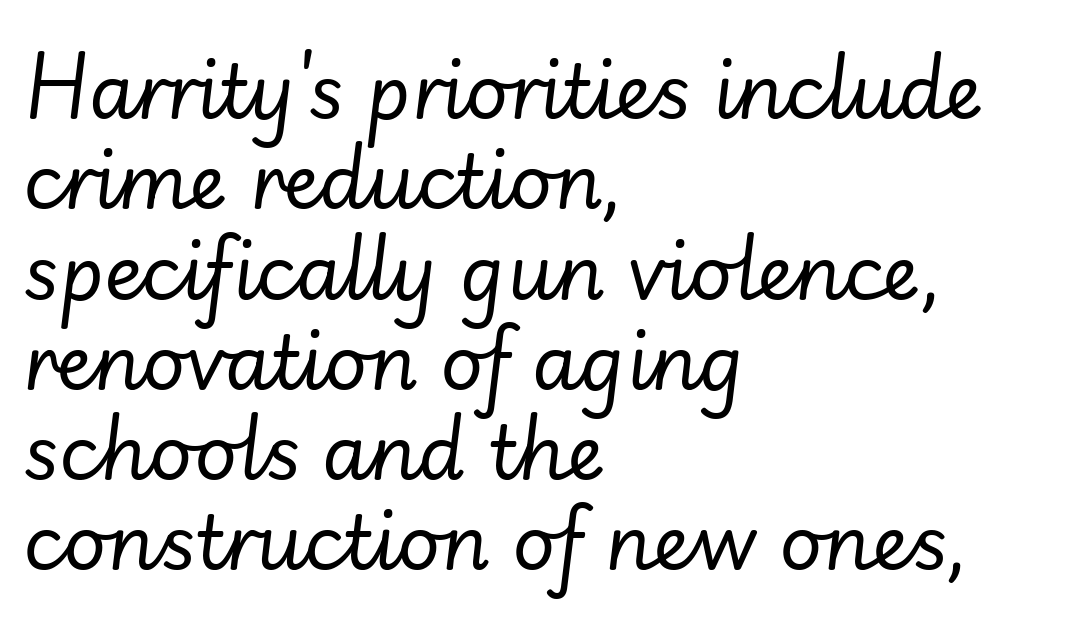
Q: Is the text bold? A: No.
Q: Is the text italic (slanted)? A: Yes, it leans right by about 7 degrees.
Q: Is the text underlined? A: No.
Q: How is the paragraph aligned? A: Left-aligned.
Q: Is the spacing between letters normal or unusually wide? A: Normal.
Q: Width (condensed, normal, or wide)? A: Normal.
Q: Stroke contrast? A: Low.
Q: x-height? A: Small.
Q: Monospaced? A: No.
